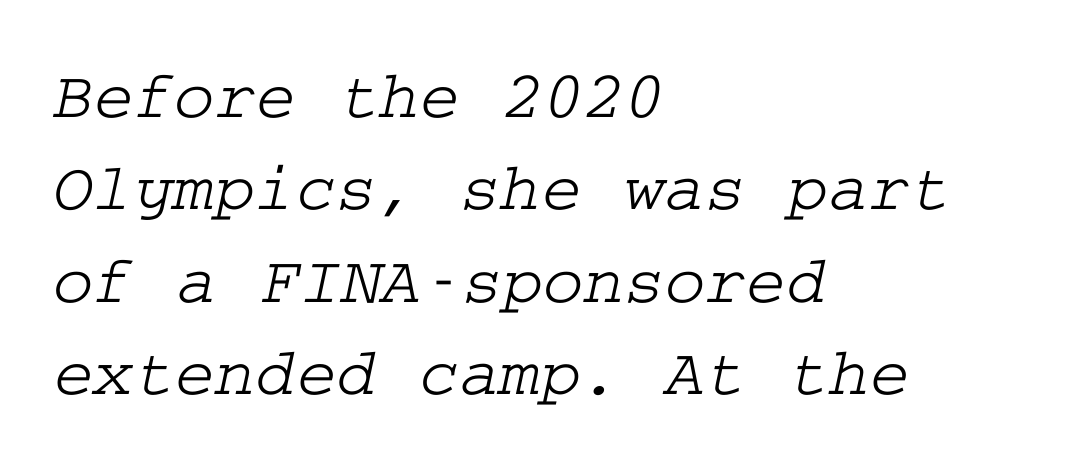
{"serif": "yes", "width": "wide", "stroke_contrast": "low", "x_height": "medium", "underline": "no", "align": "left", "line_spacing": "normal", "line_spacing_ratio": 1.34, "letter_spacing": "normal", "letter_spacing_em": 0.0, "glyph_px": 69}
